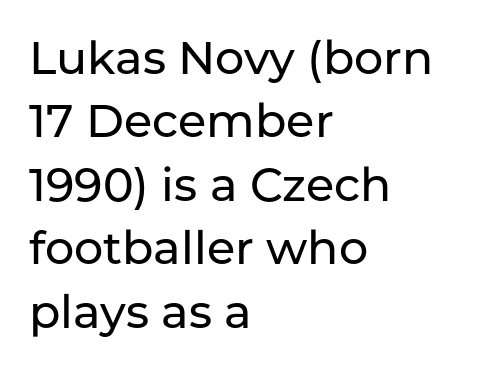
The image shows 46 px sans-serif type, upright; set left-aligned, normal line spacing (1.38x), normal letter spacing, not underlined; low stroke contrast and a medium x-height.
